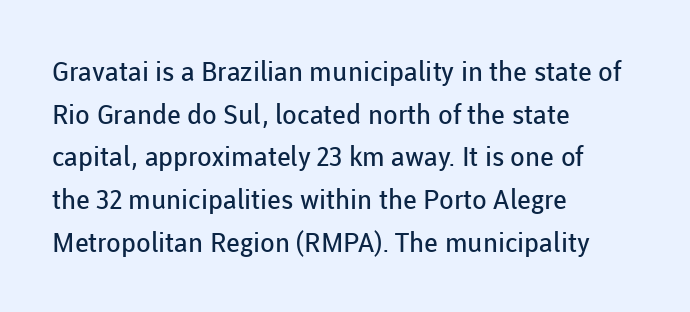
Q: Is the text bold? A: No.
Q: Is the text italic (slanted)? A: No, it is upright.
Q: Is the text underlined? A: No.
Q: How is the paragraph aligned? A: Left-aligned.
Q: Is the spacing between letters normal or unusually wide? A: Normal.
Q: Is the spacing between lines tight, normal or loose? A: Normal.
